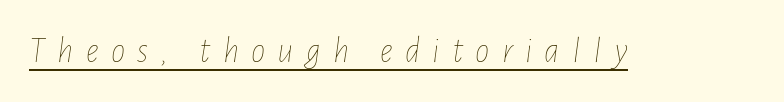
Q: Is the text bold? A: No.
Q: Is the text italic (slanted)? A: Yes, it leans right by about 7 degrees.
Q: Is the text underlined? A: Yes.
Q: Is the spacing between letters normal or unusually wide? A: Unusually wide.
Q: Width (condensed, normal, or wide)? A: Condensed.
Q: Stroke contrast? A: Low.
Q: x-height? A: Medium.
Q: Monospaced? A: No.
